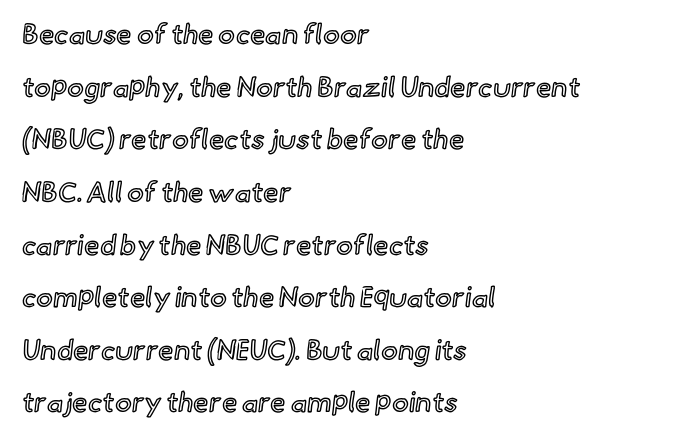
{"width": "normal", "x_height": "small", "monospaced": "no", "underline": "no", "align": "left", "line_spacing_ratio": 1.88, "letter_spacing": "normal", "letter_spacing_em": 0.0, "glyph_px": 28}
